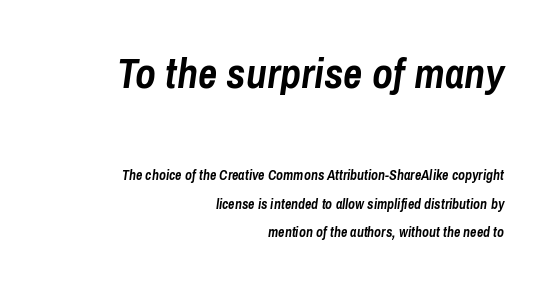
The image shows 42 px semibold, condensed type, italic (leaning right); set right-aligned, loose line spacing (2.02x), normal letter spacing, not underlined; the first (top) block is 3.0x larger; low stroke contrast and a medium x-height.
